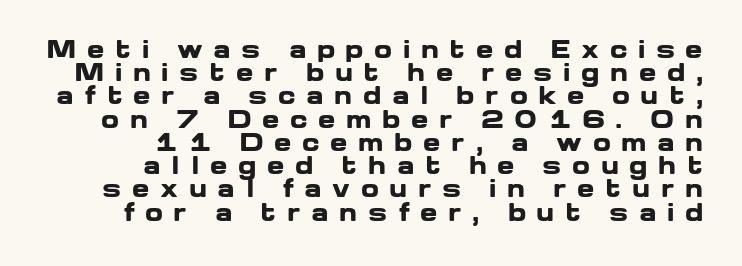
The image shows 23 px bold type, upright; set right-aligned, tight line spacing (1.01x), unusually wide letter spacing (+0.46 em), not underlined.
